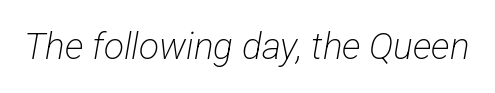
Q: Is the text bold? A: No.
Q: Is the typeface a serif or a sans-serif typeface? A: Sans-serif.
Q: Is the text underlined? A: No.
Q: Is the spacing between letters normal or unusually wide? A: Normal.
Q: Width (condensed, normal, or wide)? A: Condensed.
Q: Stroke contrast? A: Low.
Q: x-height? A: Medium.
Q: Monospaced? A: No.
